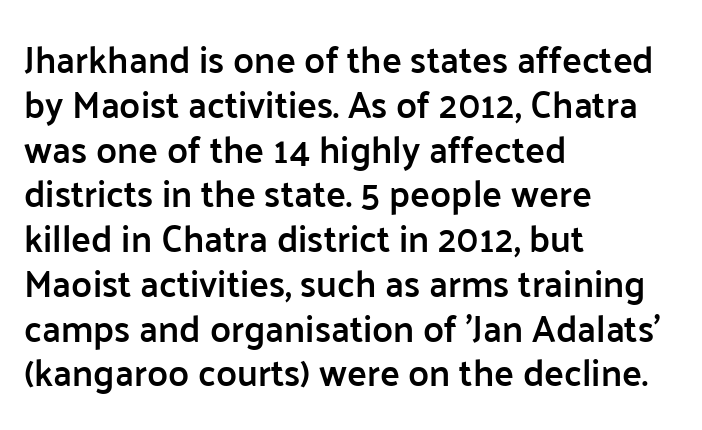
The image shows 37 px semibold sans-serif type, upright; set left-aligned, line spacing 1.21x, normal letter spacing, not underlined; low stroke contrast and a medium x-height.
